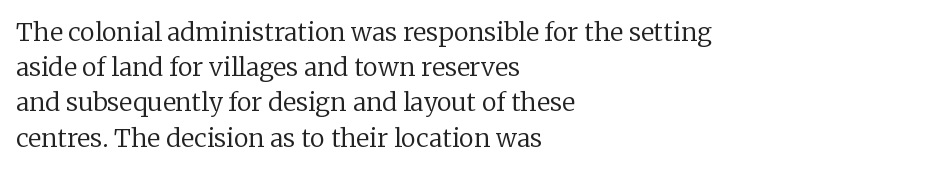
The image shows 25 px text type, upright; set left-aligned, normal line spacing (1.41x), normal letter spacing, not underlined.
